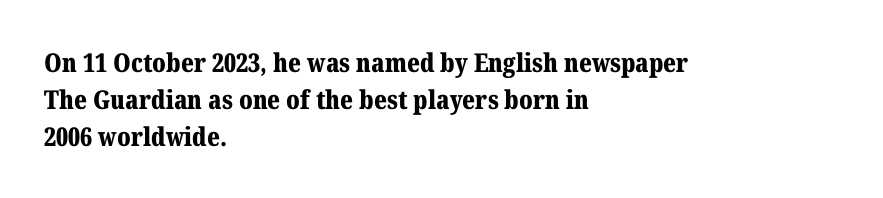
These words are printed bold, with thick strokes throughout. Between one letter and the next there's only the usual sliver of space. The letters stand straight up with perfectly vertical stems. The rendering anchors every line to the left-hand side. The leading is moderate, giving the passage an even texture.
